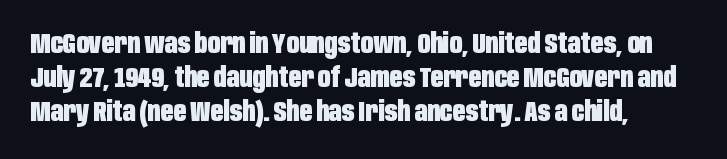
Q: Is the text bold? A: Yes.
Q: Is the text italic (slanted)? A: No, it is upright.
Q: Is the typeface a serif or a sans-serif typeface? A: Sans-serif.
Q: Is the text underlined? A: No.
Q: How is the paragraph aligned? A: Left-aligned.
Q: Is the spacing between letters normal or unusually wide? A: Normal.
Q: Width (condensed, normal, or wide)? A: Condensed.
Q: Stroke contrast? A: Low.
Q: x-height? A: Large.
Q: Monospaced? A: No.
